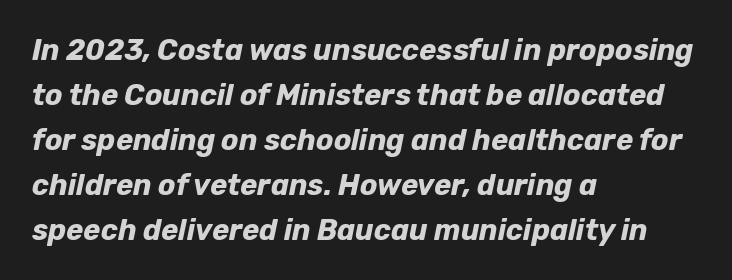
Summary of weight: heavy, a full bold. This sample has the flowing, uneven cadence of proportional lettering. Rule under the text: the space is simply empty. Regular leading. Letter spacing: default. The lines are quadded left.
